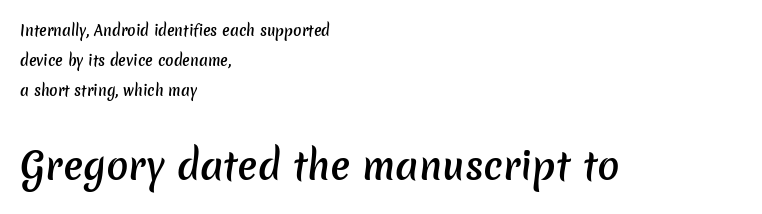
{"serif": "no", "bold": "semi", "weight": "semibold", "width": "normal", "stroke_contrast": "low", "x_height": "medium", "monospaced": "no", "underline": "no", "align": "left", "line_spacing": "loose", "line_spacing_ratio": 2.13, "letter_spacing": "normal", "letter_spacing_em": 0.0, "larger_block": "second", "size_ratio": 2.64, "glyph_px": 37}
